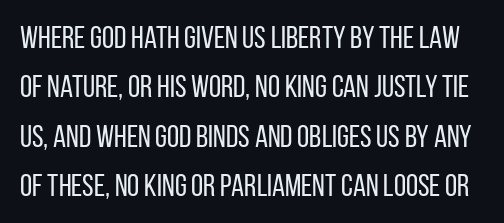
Q: Is the text bold? A: No.
Q: Is the text italic (slanted)? A: No, it is upright.
Q: Is the typeface a serif or a sans-serif typeface? A: Sans-serif.
Q: Is the text underlined? A: No.
Q: Is the spacing between letters normal or unusually wide? A: Normal.
Q: Is the spacing between lines tight, normal or loose? A: Normal.
Q: Width (condensed, normal, or wide)? A: Condensed.
Q: Stroke contrast? A: Low.
Q: x-height? A: Large.
Q: Monospaced? A: No.
